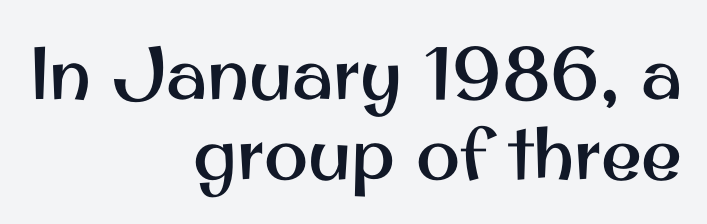
Ordinary non-slanted type is in use. The space directly below the letters is spotless. Short note: letters normally spaced. The rendering uses natural spacing where letterforms have individual widths. Classification — sans serif.
